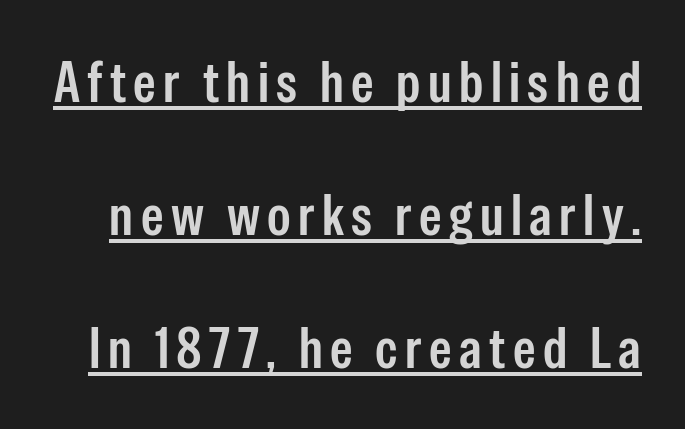
The designer dialed line spacing up above the default. Note the varied advance widths — an 'i' is clearly narrower than an 'm'. Decoration check: the copy is underlined. The type sits square on the baseline with zero lean. A sans-serif font was chosen for this passage.
